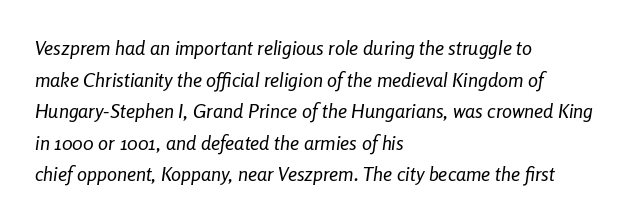
Q: Is the text bold? A: No.
Q: Is the text italic (slanted)? A: Yes, it leans right by about 8 degrees.
Q: Is the text underlined? A: No.
Q: How is the paragraph aligned? A: Left-aligned.
Q: Is the spacing between letters normal or unusually wide? A: Normal.
Q: Is the spacing between lines tight, normal or loose? A: Normal.
